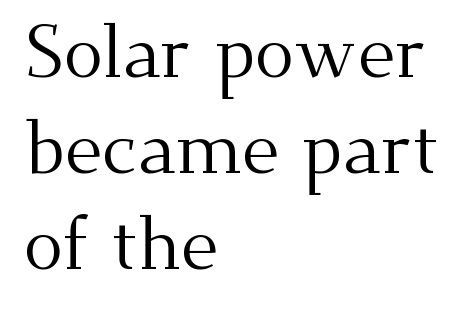
The image shows 74 px regular-weight serif type, upright; set left-aligned, normal line spacing (1.3x), normal letter spacing, not underlined; medium stroke contrast and a small x-height.
